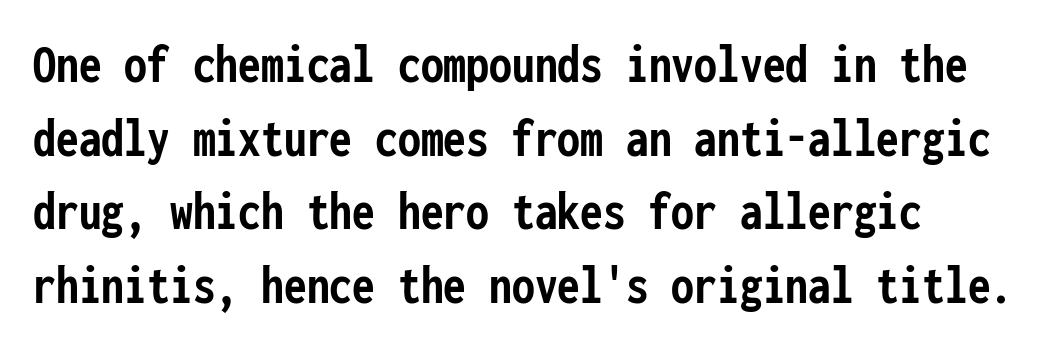
Q: Is the text bold? A: Yes.
Q: Is the text italic (slanted)? A: No, it is upright.
Q: Is the typeface a serif or a sans-serif typeface? A: Sans-serif.
Q: Is the text underlined? A: No.
Q: How is the paragraph aligned? A: Left-aligned.
Q: Is the spacing between letters normal or unusually wide? A: Normal.
Q: Is the spacing between lines tight, normal or loose? A: Normal.
Q: Width (condensed, normal, or wide)? A: Condensed.
Q: Stroke contrast? A: Low.
Q: x-height? A: Medium.
Q: Monospaced? A: Yes.
